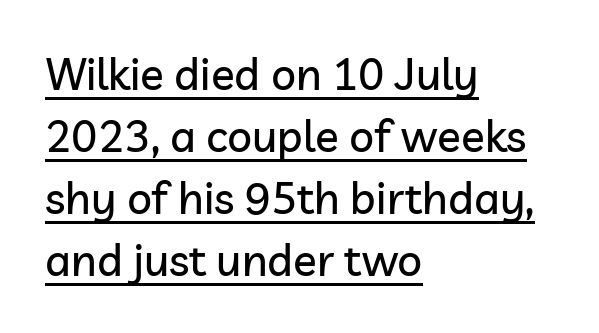
Summary of vertical rhythm: regular, with standard interline spacing. Every word sits above its own underline. The letters carry no serifs — their stems end cleanly without finishing strokes. Characters follow at the spacing the type designer built in.
